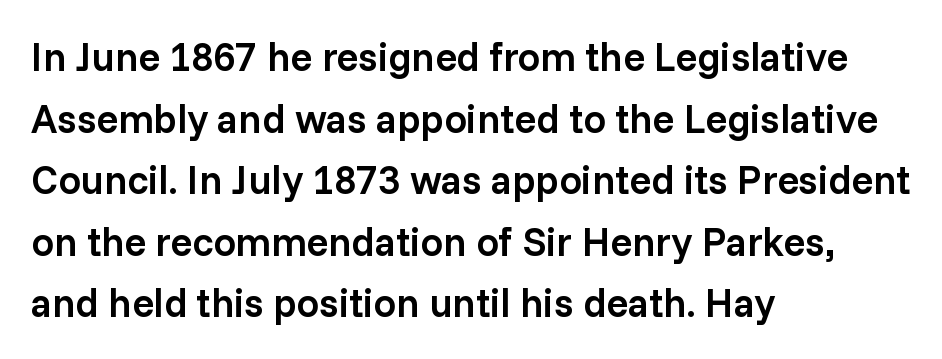
The image shows 40 px semibold sans-serif type, upright; set left-aligned, normal line spacing (1.54x), normal letter spacing, not underlined; low stroke contrast and a medium x-height.
